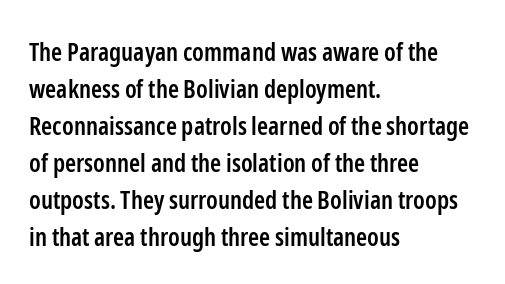
The image shows 25 px text type, upright; set left-aligned, normal line spacing (1.48x), normal letter spacing, not underlined.
